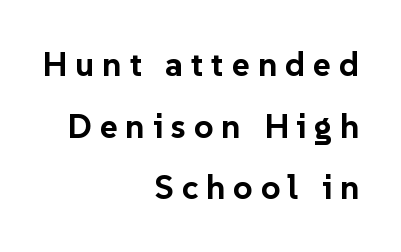
The image shows 34 px bold sans-serif type, upright; set right-aligned, line spacing 1.81x, unusually wide letter spacing (+0.23 em), not underlined; low stroke contrast and a medium x-height.
